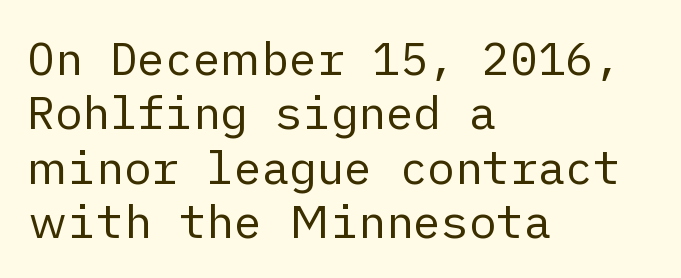
The image shows 46 px regular-weight sans-serif type, upright; set left-aligned, line spacing 1.18x, normal letter spacing, not underlined; low stroke contrast and a medium x-height.
